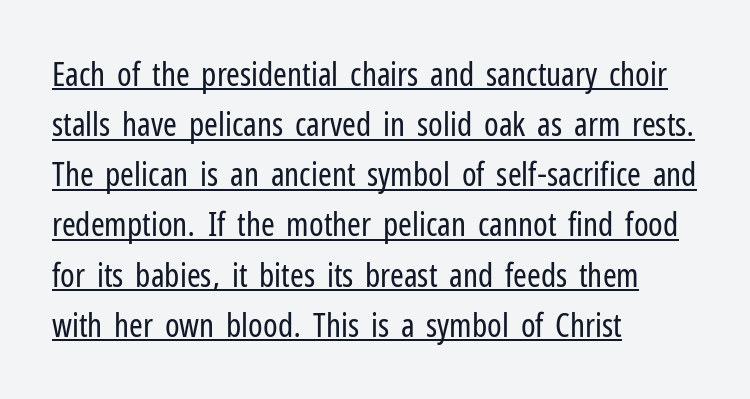
Q: Is the text bold? A: No.
Q: Is the text italic (slanted)? A: No, it is upright.
Q: Is the typeface a serif or a sans-serif typeface? A: Sans-serif.
Q: Is the text underlined? A: Yes.
Q: How is the paragraph aligned? A: Left-aligned.
Q: Is the spacing between letters normal or unusually wide? A: Normal.
Q: Is the spacing between lines tight, normal or loose? A: Normal.
Q: Width (condensed, normal, or wide)? A: Condensed.
Q: Stroke contrast? A: Low.
Q: x-height? A: Medium.
Q: Monospaced? A: No.
